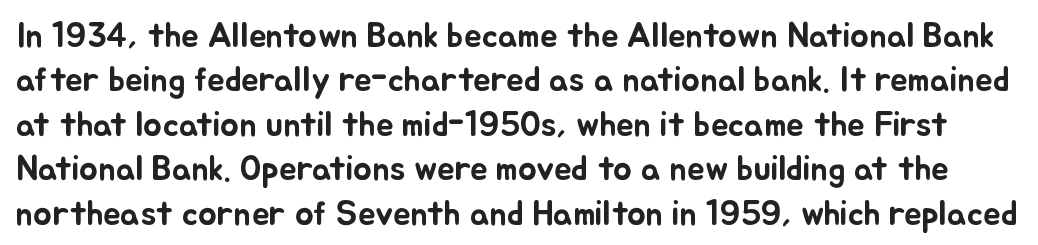
When letters stand straight like this, we call the style roman or upright. This sample has the flowing, uneven cadence of proportional lettering. Each new line begins a customary step beneath the previous one. No word sits above an underline. Nothing unusual about the tracking: characters are spaced as the font intends.
